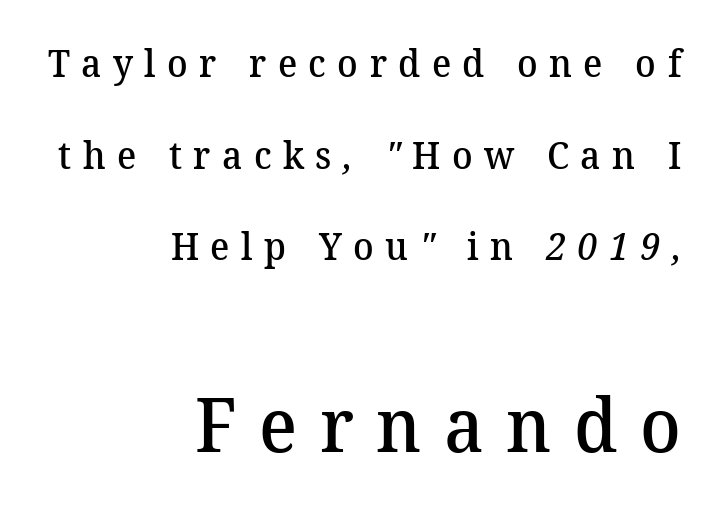
Q: Is the text bold? A: Semi-bold.
Q: Is the typeface a serif or a sans-serif typeface? A: Serif.
Q: Is the text underlined? A: No.
Q: How is the paragraph aligned? A: Right-aligned.
Q: Is the spacing between letters normal or unusually wide? A: Unusually wide.
Q: Is the spacing between lines tight, normal or loose? A: Loose.
Q: Which block of text is set in a larger size, the first (top) or the second (bottom)? A: The second (bottom) one.
Q: Width (condensed, normal, or wide)? A: Normal.
Q: Stroke contrast? A: Medium.
Q: x-height? A: Medium.
Q: Monospaced? A: No.
